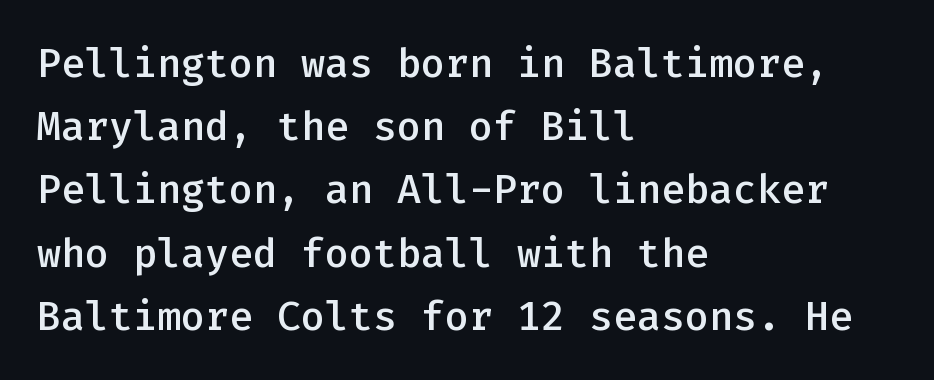
Q: Is the text bold? A: Semi-bold.
Q: Is the text italic (slanted)? A: No, it is upright.
Q: Is the typeface a serif or a sans-serif typeface? A: Sans-serif.
Q: Is the text underlined? A: No.
Q: How is the paragraph aligned? A: Left-aligned.
Q: Is the spacing between letters normal or unusually wide? A: Normal.
Q: Is the spacing between lines tight, normal or loose? A: Normal.
Q: Width (condensed, normal, or wide)? A: Normal.
Q: Stroke contrast? A: Low.
Q: x-height? A: Medium.
Q: Monospaced? A: Yes.
